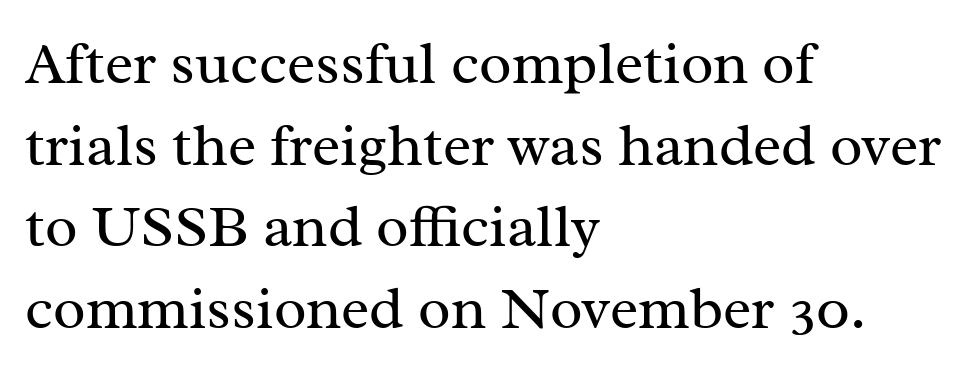
Letters rest on an invisible, unmarked baseline. Look at the bottom of the vertical strokes: they flare into serifs here. Whoever set this chose a conventional vertical rhythm. The face used here is proportionally spaced, like ordinary book or web type. Is there any slant? The stems are plumb.
